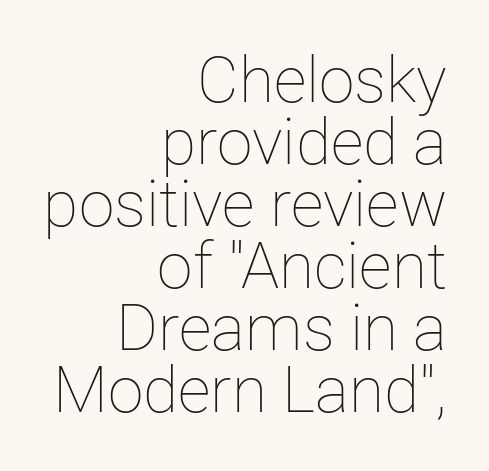
The block of text is dense from top to bottom, with scant space between rows. Note the varied advance widths — an 'i' is clearly narrower than an 'm'. Characters remain perfectly vertical along every line. Glyph-to-glyph distance matches everyday printed text.
